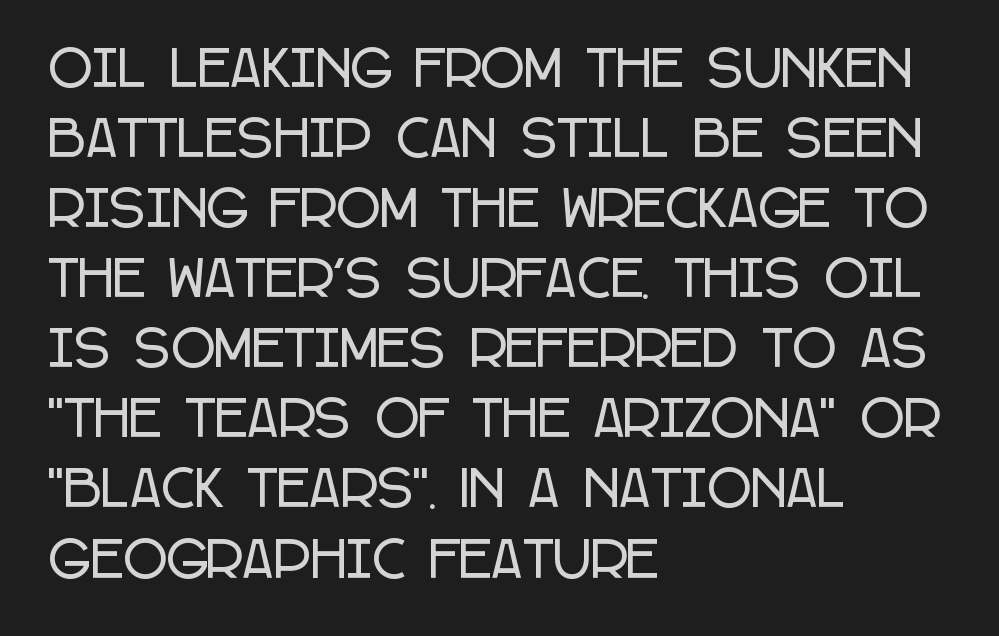
{"serif": "no", "italic": "no", "width": "condensed", "stroke_contrast": "low", "x_height": "large", "monospaced": "no", "underline": "no", "align": "left", "line_spacing": "normal", "line_spacing_ratio": 1.46, "letter_spacing": "normal", "letter_spacing_em": 0.0, "glyph_px": 48}
